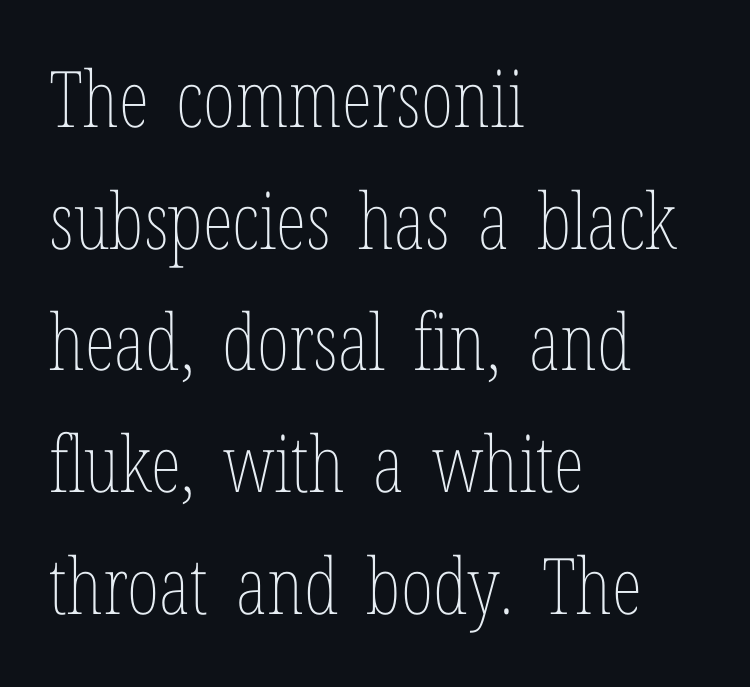
Q: Is the text bold? A: No.
Q: Is the text italic (slanted)? A: No, it is upright.
Q: Is the text underlined? A: No.
Q: How is the paragraph aligned? A: Left-aligned.
Q: Is the spacing between letters normal or unusually wide? A: Normal.
Q: Is the spacing between lines tight, normal or loose? A: Normal.
Q: Width (condensed, normal, or wide)? A: Condensed.
Q: Stroke contrast? A: Low.
Q: x-height? A: Medium.
Q: Monospaced? A: No.
